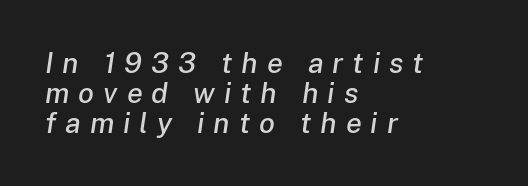
{"italic": "yes", "lean": "right", "slant_degrees": 8, "width": "normal", "stroke_contrast": "low", "x_height": "medium", "monospaced": "no", "underline": "no", "align": "left", "line_spacing": "tight", "line_spacing_ratio": 1.04, "letter_spacing": "wide", "letter_spacing_em": 0.31, "glyph_px": 29}
